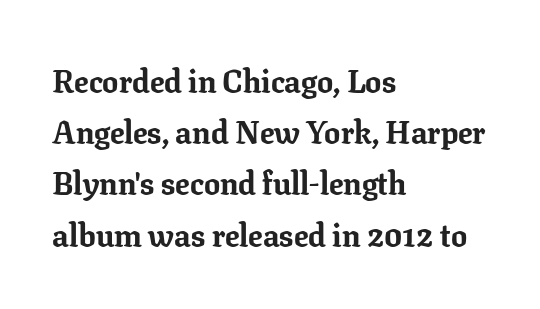
Q: Is the text bold? A: Yes.
Q: Is the text italic (slanted)? A: No, it is upright.
Q: Is the typeface a serif or a sans-serif typeface? A: Serif.
Q: Is the text underlined? A: No.
Q: How is the paragraph aligned? A: Left-aligned.
Q: Is the spacing between letters normal or unusually wide? A: Normal.
Q: Is the spacing between lines tight, normal or loose? A: Normal.
Q: Width (condensed, normal, or wide)? A: Normal.
Q: Stroke contrast? A: Low.
Q: x-height? A: Medium.
Q: Monospaced? A: No.
